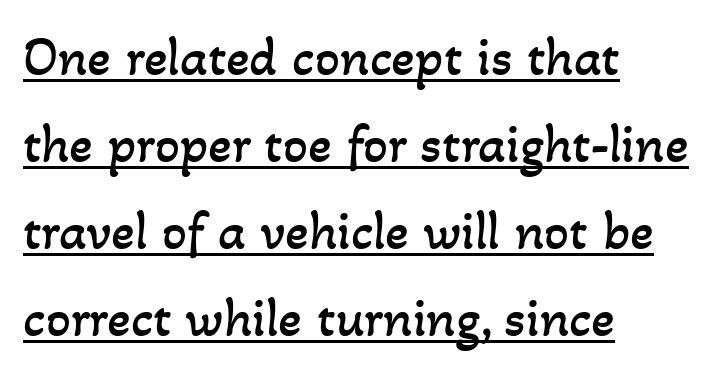
{"bold": "no", "weight": "regular", "width": "normal", "stroke_contrast": "low", "x_height": "small", "monospaced": "no", "underline": "yes", "align": "left", "line_spacing": "normal", "line_spacing_ratio": 1.58, "letter_spacing": "normal", "letter_spacing_em": 0.0, "glyph_px": 55}
